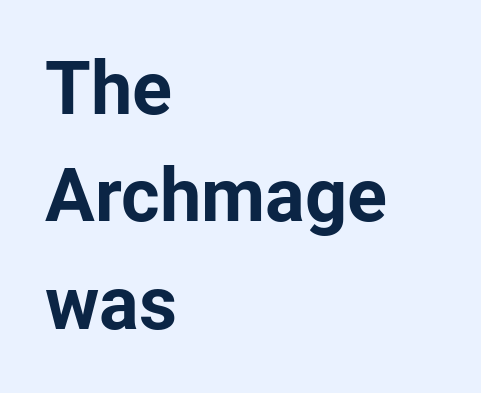
{"serif": "no", "italic": "no", "bold": "yes", "weight": "bold", "width": "normal", "stroke_contrast": "low", "x_height": "medium", "monospaced": "no", "underline": "no", "align": "left", "line_spacing": "normal", "line_spacing_ratio": 1.45, "letter_spacing": "normal", "letter_spacing_em": 0.0, "glyph_px": 74}
